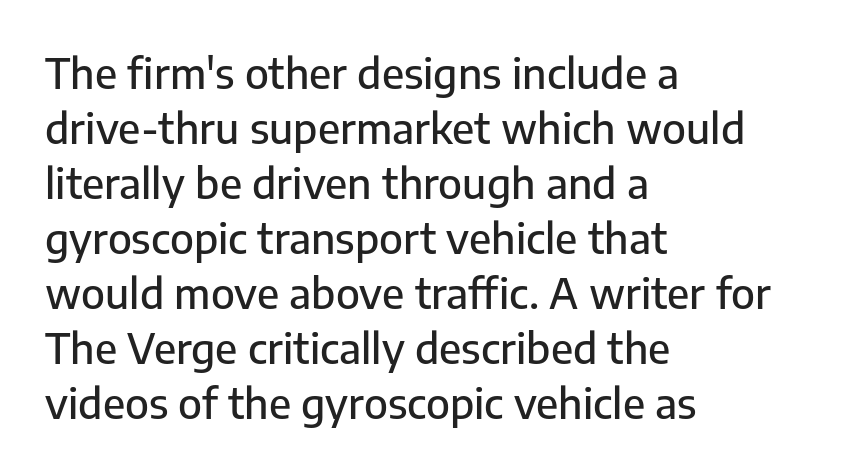
Q: Is the text italic (slanted)? A: No, it is upright.
Q: Is the typeface a serif or a sans-serif typeface? A: Sans-serif.
Q: Is the text underlined? A: No.
Q: How is the paragraph aligned? A: Left-aligned.
Q: Is the spacing between letters normal or unusually wide? A: Normal.
Q: Is the spacing between lines tight, normal or loose? A: Normal.
Q: Width (condensed, normal, or wide)? A: Normal.
Q: Stroke contrast? A: Low.
Q: x-height? A: Medium.
Q: Monospaced? A: No.
